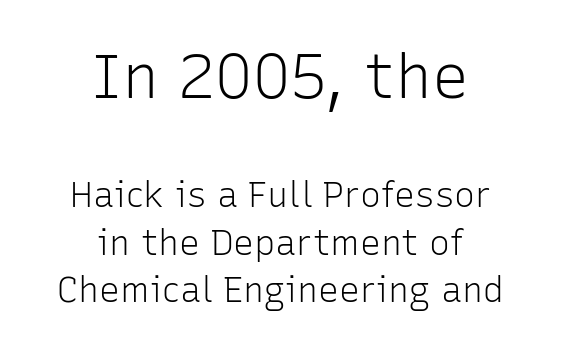
Successive baselines arrive at the customary interval. The baseline area is clear. On a weight scale, this lands at 450 or below. The letters sit at their default tracking, neither squeezed nor spread.
